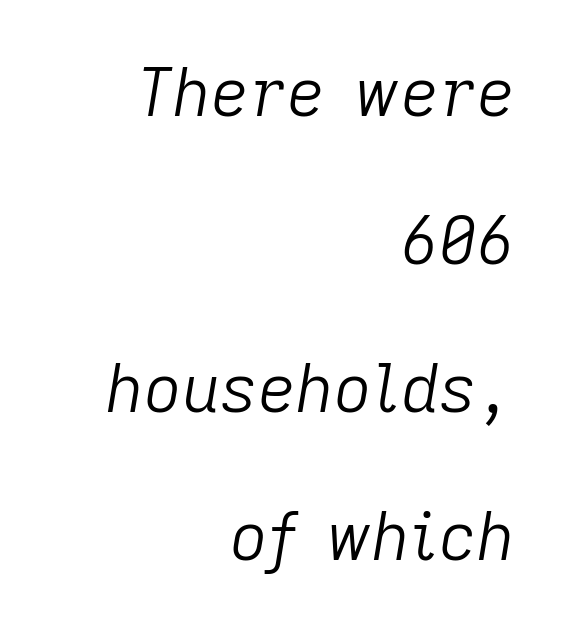
The paragraph shown leans on its right margin. Caption: face not bold, strokes unweighted. This sample uses plain, unmodified letter spacing. Bare-footed words on every line.
